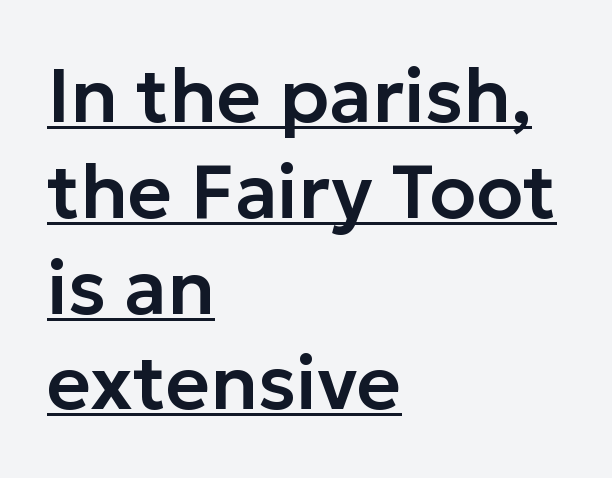
{"serif": "no", "italic": "no", "width": "normal", "stroke_contrast": "low", "x_height": "medium", "monospaced": "no", "underline": "yes", "align": "left", "line_spacing": "normal", "line_spacing_ratio": 1.26, "letter_spacing": "normal", "letter_spacing_em": 0.0, "glyph_px": 76}
